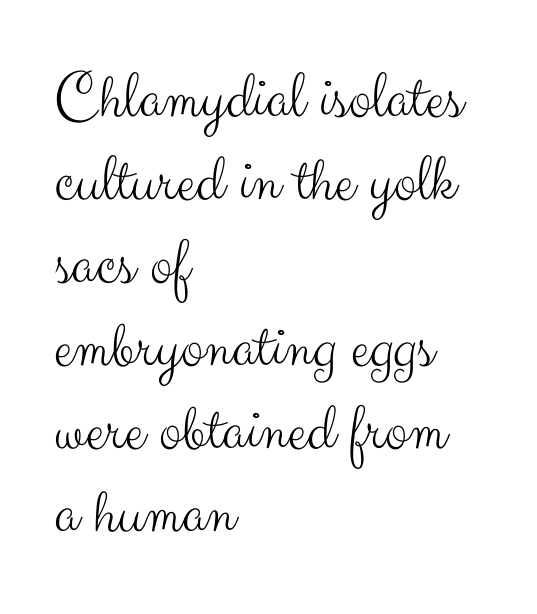
Serifs: no, the terminals of the letterforms are clean. Observe the ordinary spacing: letters are neighbours, not strangers. Spacing verdict: proportional, widths tailored to each character. Alignment: flush left. Each stroke keeps to a modest, everyday thickness or less.
